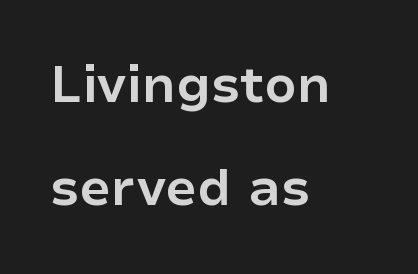
The image shows 51 px bold sans-serif type, upright; set left-aligned, loose line spacing (2.02x), normal letter spacing, not underlined; low stroke contrast and a medium x-height.
